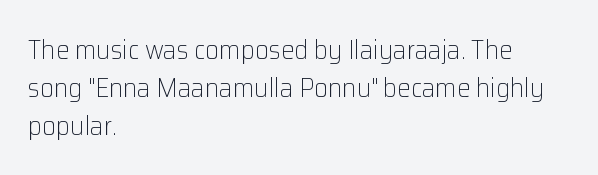
Short note: letters normally spaced. These lines are set flush left with a ragged right edge. The passage shown is not bold in any degree. Rows of type keep a routine distance in the vertical direction. This is the regular roman posture of the typeface.
